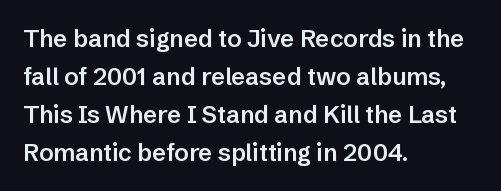
Type without underlining. The rendering keeps characters at their native spacing. It's the straight-up-and-down kind of type. Honestly, the row spacing looks completely unremarkable. One-word summary of the alignment: left. Semibold letterforms, between regular and bold.
